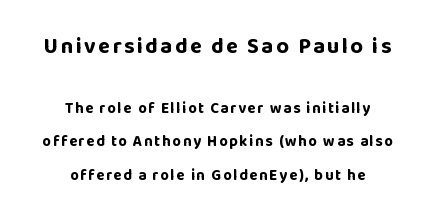
{"italic": "no", "bold": "yes", "underline": "no", "align": "center", "line_spacing": "loose", "line_spacing_ratio": 2.24, "larger_block": "first", "size_ratio": 1.47, "glyph_px": 22}
